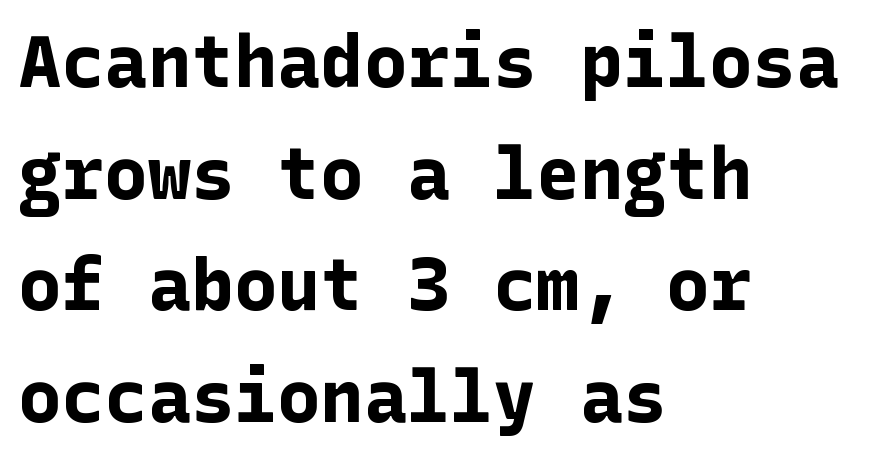
Q: Is the text bold? A: Yes.
Q: Is the text italic (slanted)? A: No, it is upright.
Q: Is the typeface a serif or a sans-serif typeface? A: Sans-serif.
Q: Is the text underlined? A: No.
Q: How is the paragraph aligned? A: Left-aligned.
Q: Is the spacing between letters normal or unusually wide? A: Normal.
Q: Is the spacing between lines tight, normal or loose? A: Normal.
Q: Width (condensed, normal, or wide)? A: Normal.
Q: Stroke contrast? A: Low.
Q: x-height? A: Medium.
